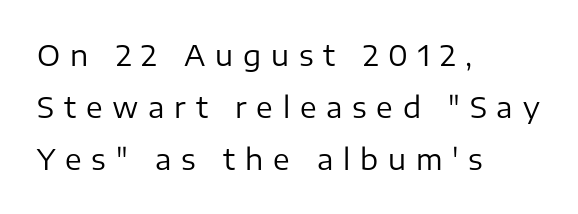
A roman cut, with each character standing at attention. This rendering employs a face without finishing strokes, i.e., a sans-serif. This rendering widens character spacing well past its baseline value. Does the copy run flush right? No — it runs flush left. Glance below the letters and you will spot only blank space. Is the type heavy? It reads as light-to-regular instead.
